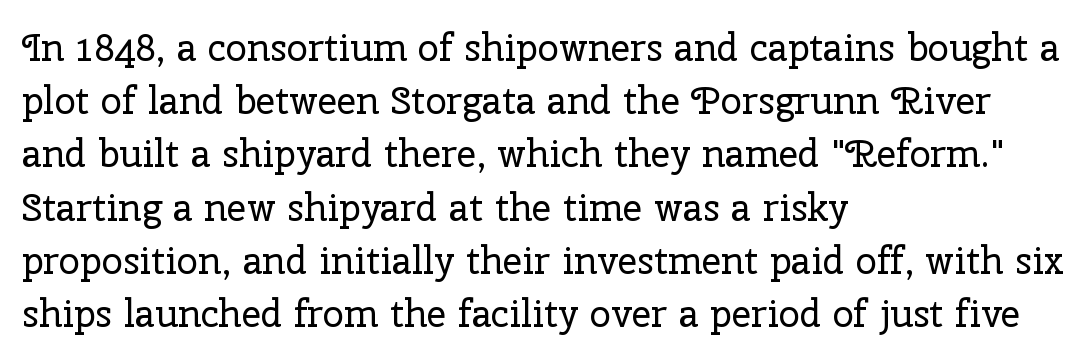
{"serif": "yes", "italic": "no", "bold": "no", "weight": "regular", "width": "normal", "stroke_contrast": "low", "x_height": "medium", "monospaced": "no", "underline": "no", "align": "left", "line_spacing": "normal", "line_spacing_ratio": 1.4, "letter_spacing": "normal", "letter_spacing_em": 0.0, "glyph_px": 38}
